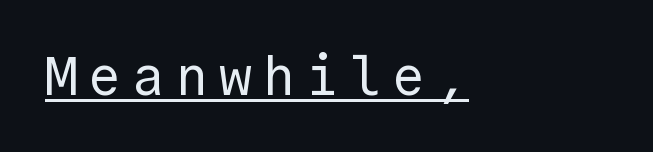
The image shows 55 px regular-weight sans-serif type, upright, monospaced; set underlined; a medium x-height.
